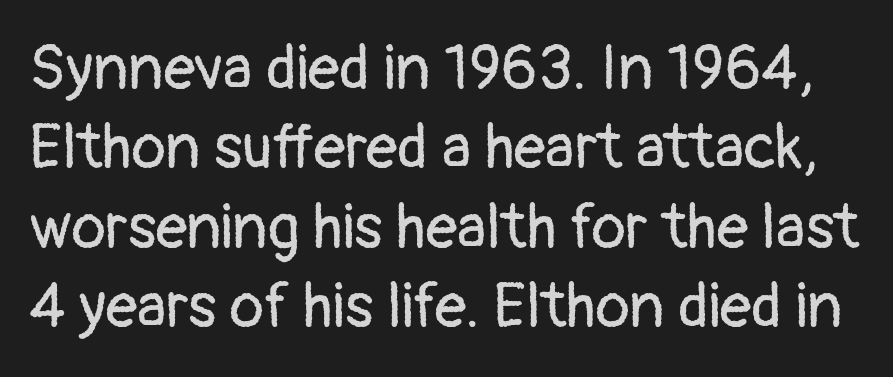
The image shows 63 px regular-weight sans-serif type, upright; set normal line spacing (1.26x), normal letter spacing, not underlined; low stroke contrast and a medium x-height.
